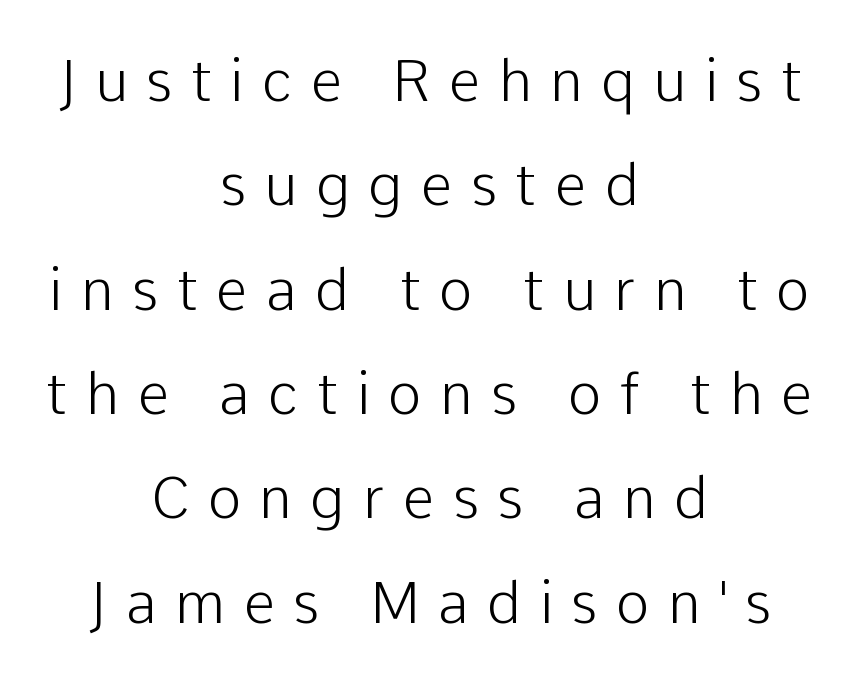
Check where the strokes stop: nothing finishes them off — pure sans. The space beneath each line is pristine and unruled. Every stem runs plumb, perpendicular to the baseline. Words appear elongated and porous because spacing is wide. Unbolded letterforms with no extra heft. Varying glyph widths throughout — classic text-font behaviour.
